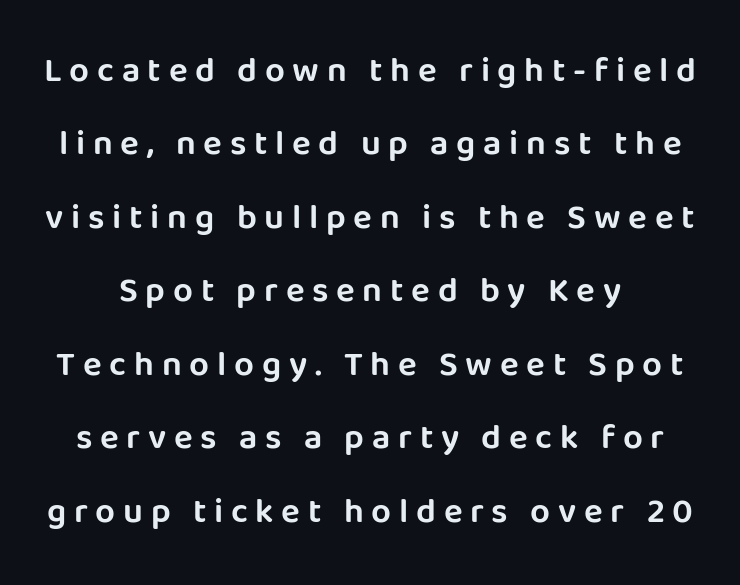
Q: Is the text italic (slanted)? A: No, it is upright.
Q: Is the typeface a serif or a sans-serif typeface? A: Sans-serif.
Q: Is the text underlined? A: No.
Q: Is the spacing between letters normal or unusually wide? A: Unusually wide.
Q: Is the spacing between lines tight, normal or loose? A: Loose.
Q: Width (condensed, normal, or wide)? A: Normal.
Q: Stroke contrast? A: Low.
Q: x-height? A: Large.
Q: Monospaced? A: No.
